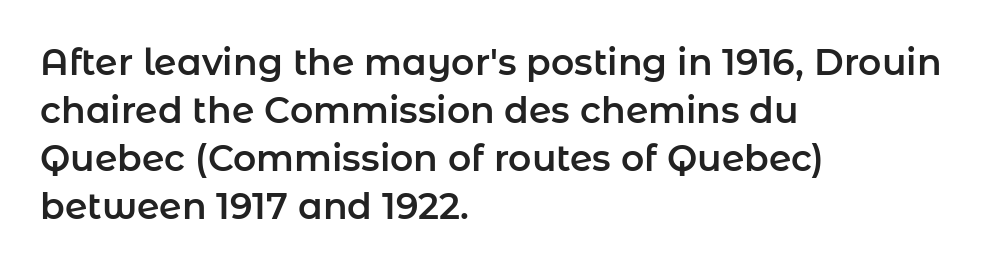
Just letters on the line, the space beneath them empty. This is roman type, the default non-slanted kind. Looks like regular typesetting: each glyph gets only the width it needs. Short note: letters normally spaced. This sample is left-justified, so line endings fall wherever the words run out. Vertical spacing — default.
